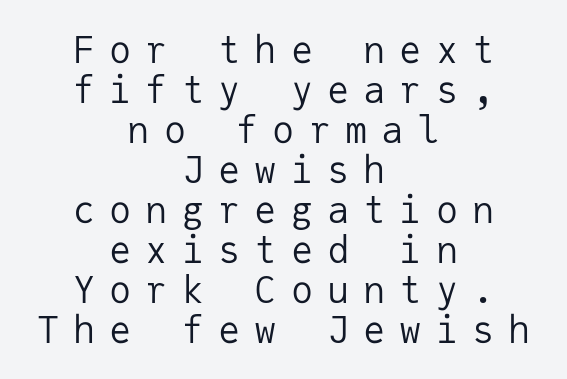
{"serif": "no", "italic": "no", "bold": "no", "weight": "regular", "width": "normal", "stroke_contrast": "low", "x_height": "medium", "monospaced": "yes", "underline": "no", "align": "center", "line_spacing": "tight", "line_spacing_ratio": 1.08, "letter_spacing": "wide", "letter_spacing_em": 0.38, "glyph_px": 37}
